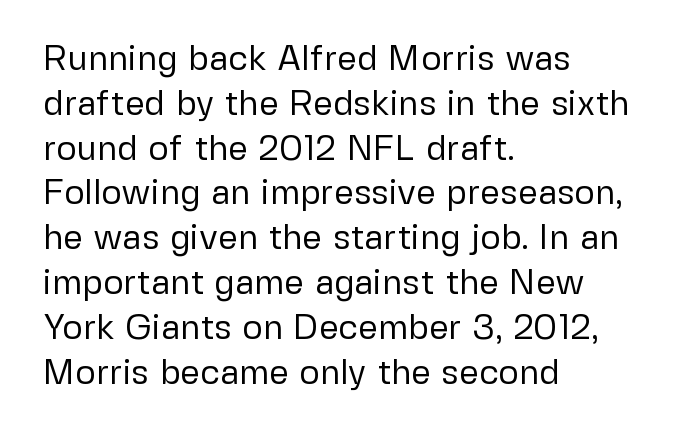
{"serif": "no", "italic": "no", "bold": "no", "weight": "regular", "width": "normal", "stroke_contrast": "low", "x_height": "medium", "monospaced": "no", "underline": "no", "align": "left", "line_spacing": "normal", "line_spacing_ratio": 1.28, "letter_spacing": "normal", "letter_spacing_em": 0.0, "glyph_px": 35}
